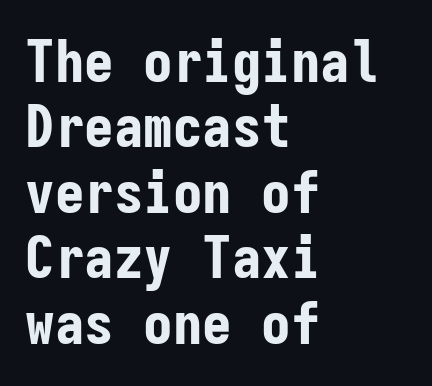
Does the lettering tilt? It doesn't — this is upright. In CSS terms this would be text-align: left. Compared with typical body copy, the letter spacing here is the same. Words float on clear page, feet unadorned. The rendering uses typewriter-style spacing with identical character cells.
